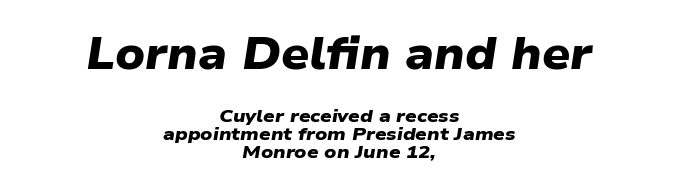
Q: Is the text bold? A: Yes.
Q: Is the typeface a serif or a sans-serif typeface? A: Sans-serif.
Q: Is the text underlined? A: No.
Q: How is the paragraph aligned? A: Centered.
Q: Is the spacing between letters normal or unusually wide? A: Normal.
Q: Is the spacing between lines tight, normal or loose? A: Tight.
Q: Which block of text is set in a larger size, the first (top) or the second (bottom)? A: The first (top) one.
Q: Width (condensed, normal, or wide)? A: Wide.
Q: Stroke contrast? A: Low.
Q: x-height? A: Medium.
Q: Monospaced? A: No.
